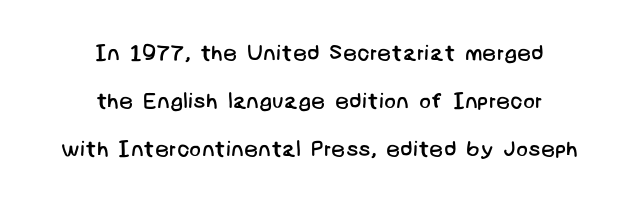
Q: Is the text bold? A: No.
Q: Is the text underlined? A: No.
Q: How is the paragraph aligned? A: Centered.
Q: Is the spacing between letters normal or unusually wide? A: Normal.
Q: Is the spacing between lines tight, normal or loose? A: Loose.
